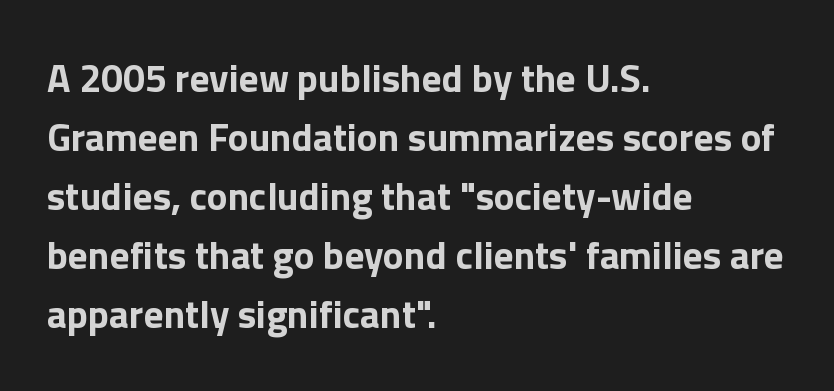
Q: Is the text bold? A: Yes.
Q: Is the text italic (slanted)? A: No, it is upright.
Q: Is the typeface a serif or a sans-serif typeface? A: Sans-serif.
Q: Is the text underlined? A: No.
Q: How is the paragraph aligned? A: Left-aligned.
Q: Is the spacing between letters normal or unusually wide? A: Normal.
Q: Is the spacing between lines tight, normal or loose? A: Normal.
Q: Width (condensed, normal, or wide)? A: Normal.
Q: x-height? A: Medium.
Q: Monospaced? A: No.
